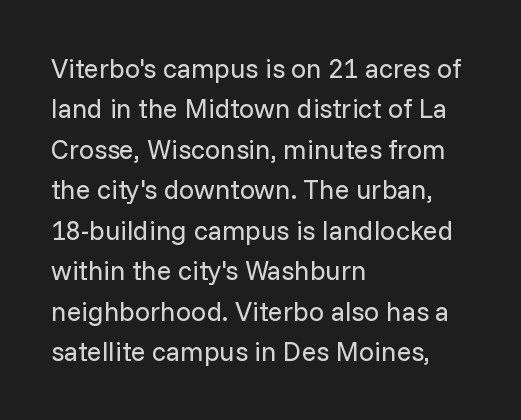
Q: Is the text bold? A: No.
Q: Is the text italic (slanted)? A: No, it is upright.
Q: Is the text underlined? A: No.
Q: How is the paragraph aligned? A: Left-aligned.
Q: Is the spacing between letters normal or unusually wide? A: Normal.
Q: Is the spacing between lines tight, normal or loose? A: Normal.
